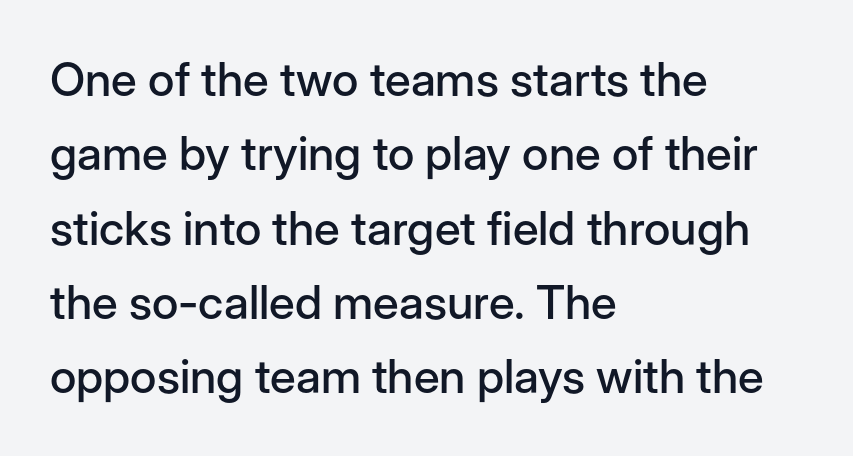
These lines are set flush left with a ragged right edge. This sample has the flowing, uneven cadence of proportional lettering. Each word holds together tightly as a unit, with standard inter-letter gaps. Descender tails drop into unmarked territory.
